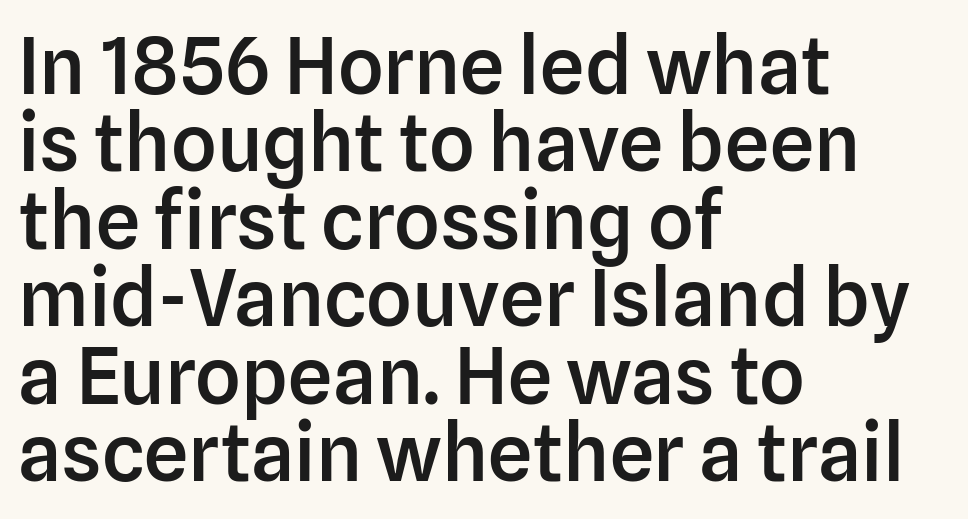
The font family rendered here belongs to the sans-serif group. Underlining? Definitely not there. Semibold letterforms, between regular and bold. Nope, not italic — everything's standing straight. Summary of vertical rhythm: compact, with narrow interline spacing. The typesetter chose a ragged-right arrangement here.
